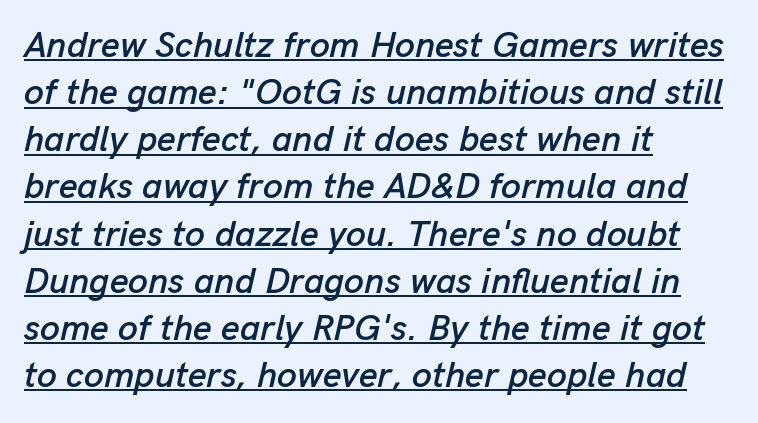
Q: Is the text italic (slanted)? A: Yes, it leans right by about 13 degrees.
Q: Is the text underlined? A: Yes.
Q: How is the paragraph aligned? A: Left-aligned.
Q: Is the spacing between letters normal or unusually wide? A: Normal.
Q: Is the spacing between lines tight, normal or loose? A: Normal.
Q: Width (condensed, normal, or wide)? A: Normal.
Q: Stroke contrast? A: Low.
Q: x-height? A: Medium.
Q: Monospaced? A: No.
